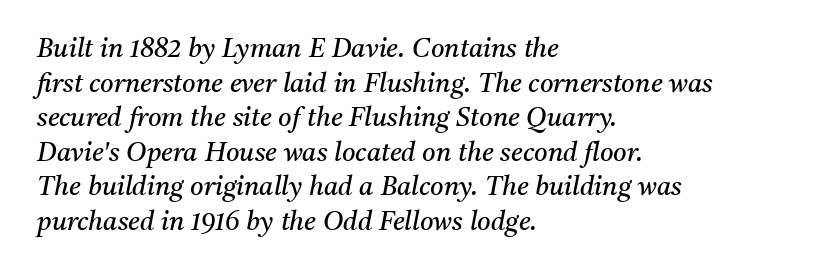
The image shows 26 px text type, italic (leaning right); set left-aligned, normal line spacing (1.33x), normal letter spacing, not underlined.
